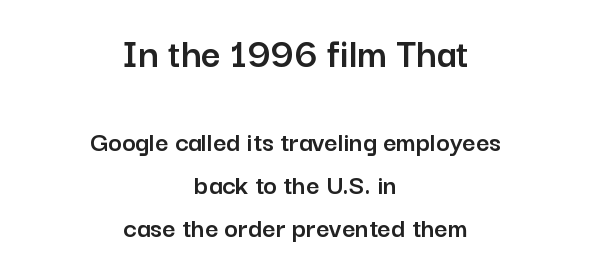
The image shows 43 px sans-serif type, upright; set centered, normal line spacing (1.48x), normal letter spacing, not underlined; the first (top) block is 1.48x larger; low stroke contrast and a medium x-height.
